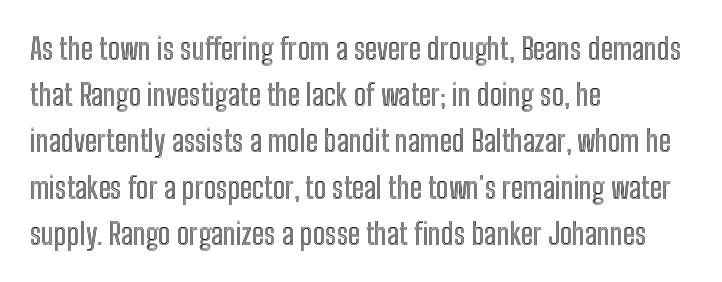
{"italic": "no", "width": "condensed", "x_height": "medium", "monospaced": "no", "underline": "no", "align": "left", "line_spacing": "normal", "line_spacing_ratio": 1.54, "letter_spacing": "normal", "letter_spacing_em": 0.0, "glyph_px": 30}
